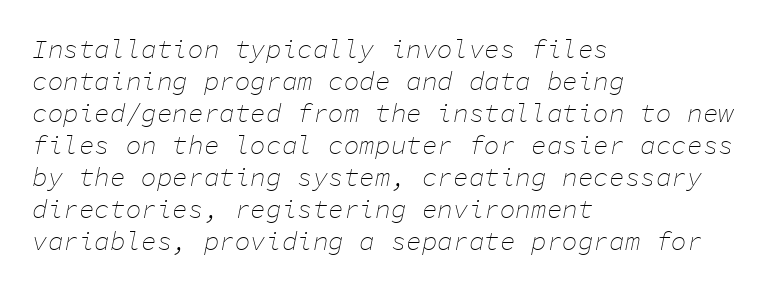
Q: Is the text bold? A: No.
Q: Is the text italic (slanted)? A: Yes, it leans right by about 11 degrees.
Q: Is the text underlined? A: No.
Q: How is the paragraph aligned? A: Left-aligned.
Q: Is the spacing between letters normal or unusually wide? A: Normal.
